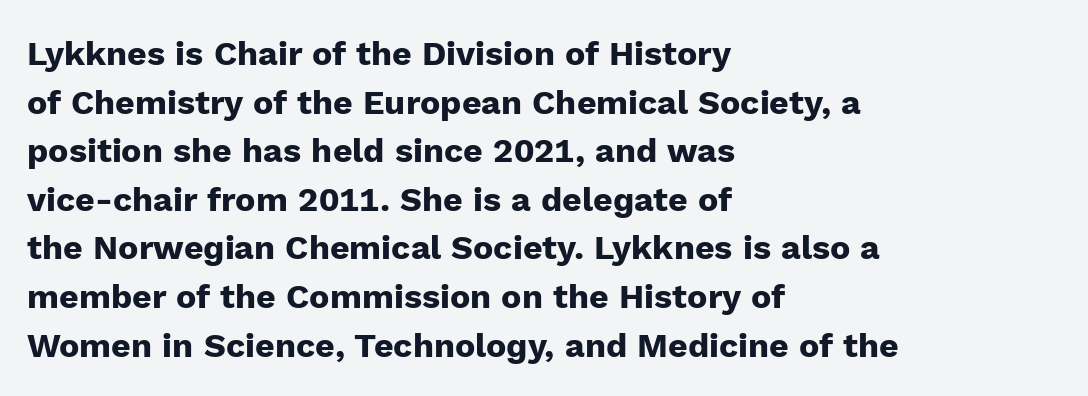
Q: Is the text bold? A: Yes.
Q: Is the text italic (slanted)? A: No, it is upright.
Q: Is the typeface a serif or a sans-serif typeface? A: Sans-serif.
Q: Is the text underlined? A: No.
Q: How is the paragraph aligned? A: Left-aligned.
Q: Is the spacing between letters normal or unusually wide? A: Normal.
Q: Is the spacing between lines tight, normal or loose? A: Normal.
Q: Width (condensed, normal, or wide)? A: Normal.
Q: Stroke contrast? A: Low.
Q: x-height? A: Medium.
Q: Monospaced? A: No.
